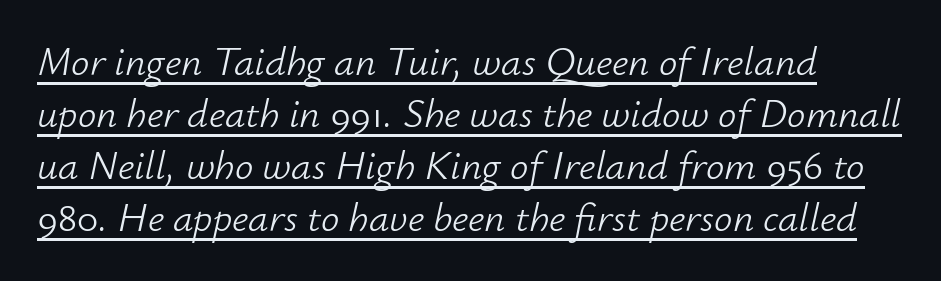
{"italic": "yes", "lean": "right", "slant_degrees": 12, "bold": "no", "weight": "light", "width": "normal", "stroke_contrast": "low", "x_height": "small", "monospaced": "no", "underline": "yes", "align": "left", "line_spacing": "normal", "line_spacing_ratio": 1.27, "letter_spacing": "normal", "letter_spacing_em": 0.0, "glyph_px": 41}
